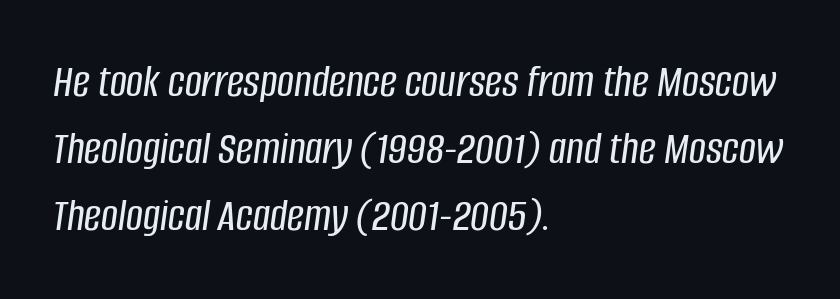
{"italic": "yes", "lean": "right", "slant_degrees": 8, "width": "condensed", "stroke_contrast": "low", "x_height": "large", "monospaced": "no", "underline": "no", "align": "left", "line_spacing": "normal", "line_spacing_ratio": 1.43, "letter_spacing": "normal", "letter_spacing_em": 0.0, "glyph_px": 47}
